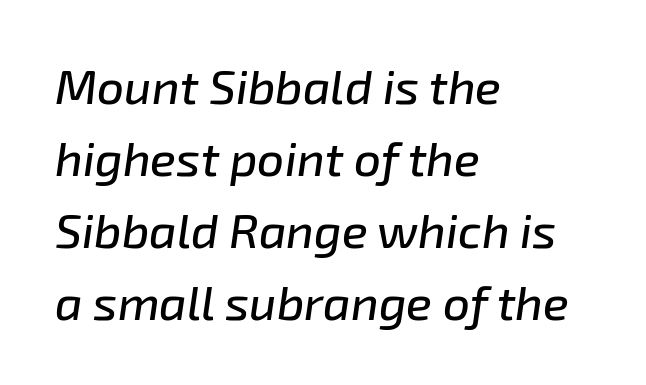
{"italic": "yes", "lean": "right", "slant_degrees": 8, "width": "normal", "stroke_contrast": "low", "x_height": "medium", "monospaced": "no", "underline": "no", "align": "left", "line_spacing": "normal", "line_spacing_ratio": 1.5, "letter_spacing": "normal", "letter_spacing_em": 0.0, "glyph_px": 48}
